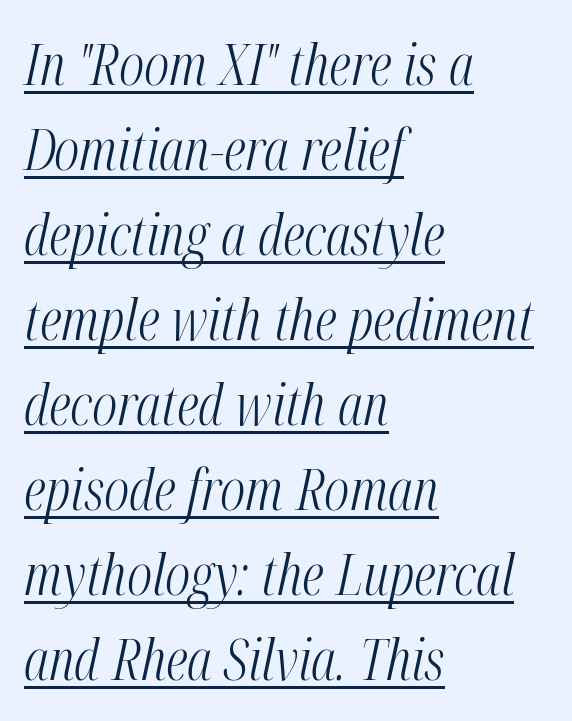
{"italic": "yes", "lean": "right", "slant_degrees": 12, "bold": "no", "weight": "light", "width": "condensed", "stroke_contrast": "medium", "x_height": "medium", "monospaced": "no", "underline": "yes", "align": "left", "line_spacing": "normal", "line_spacing_ratio": 1.49, "letter_spacing": "normal", "letter_spacing_em": 0.0, "glyph_px": 57}
